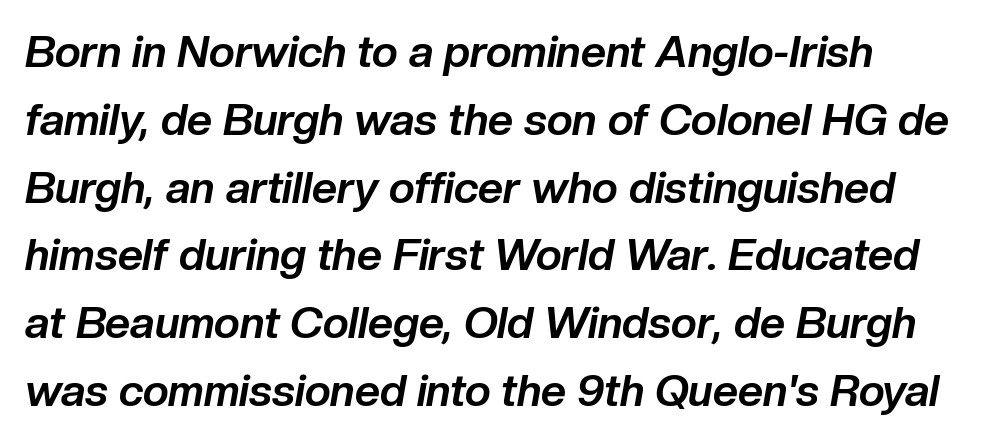
The image shows 44 px bold type, italic (leaning right); set normal line spacing (1.54x), normal letter spacing, not underlined; low stroke contrast and a medium x-height.
